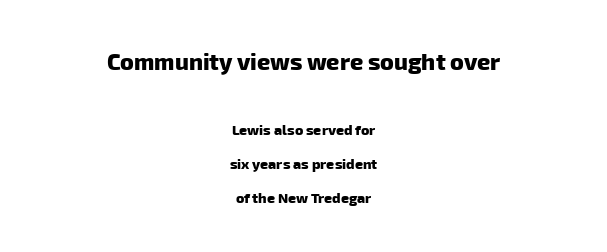
Quick note: interline space is abundant. If you squint, the top block still reads clearly — it's the larger of the two. A student would call this center alignment; a typographer would say set centered. These lines carry a lot of weight — the face is fully bold. The string is rendered with underlining switched off.
